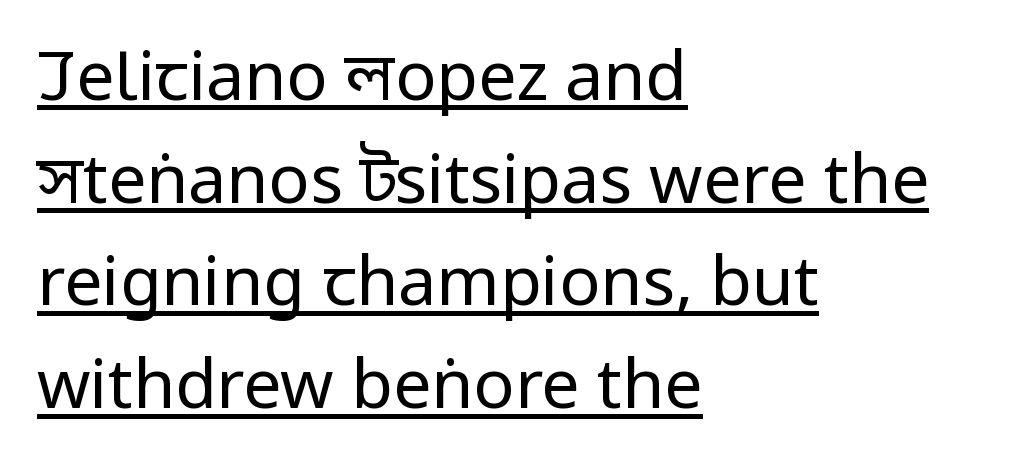
The font is comparable to plain body text, perhaps lighter. Visually the block forms a straight wall on the left and a jagged coastline on the right. Spacing verdict: proportional, widths tailored to each character. The glyphs in this specimen are sans serif.
